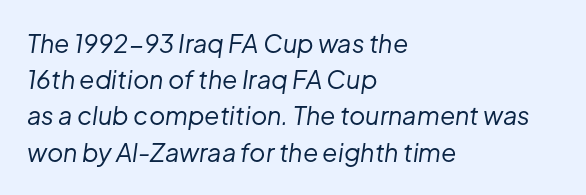
{"italic": "yes", "lean": "right", "slant_degrees": 8, "bold": "no", "underline": "no", "align": "left", "line_spacing": "normal", "line_spacing_ratio": 1.45, "letter_spacing": "normal", "letter_spacing_em": 0.0, "glyph_px": 25}
